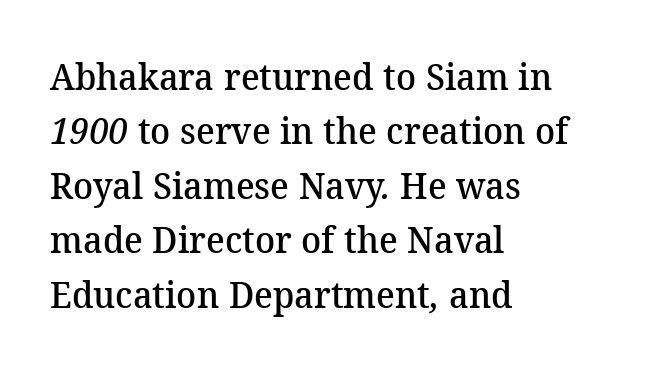
The image shows 37 px semibold serif type; set left-aligned, normal line spacing (1.47x), normal letter spacing, not underlined; medium stroke contrast and a medium x-height.
